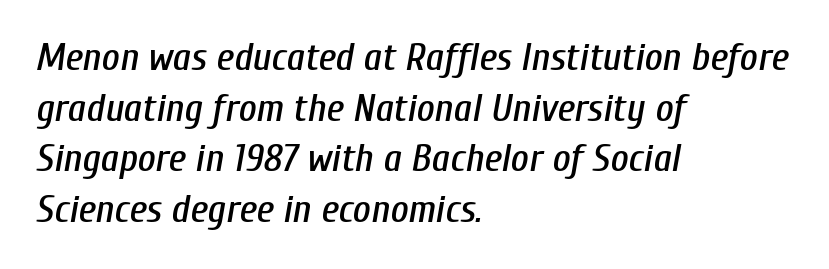
Here the designer chose a conventional face with non-uniform glyph widths. Notice how descenders clear the ascenders below comfortably — that's standard leading. Italic: yes, the glyphs are oblique. Decoration check: the copy has no underline.
